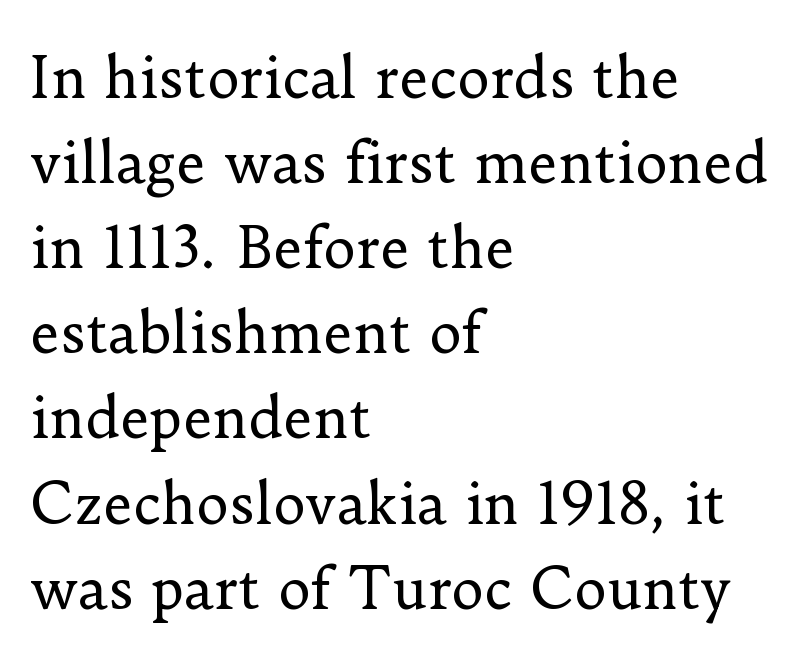
Does the leading feel generous? No, just average. The rag falls on the right side of this text block. The font's upright variant was chosen for this text. Observe the ordinary spacing: letters are neighbours, not strangers. Bare-footed words on every line. The strokes carry an ordinary text weight at most.
